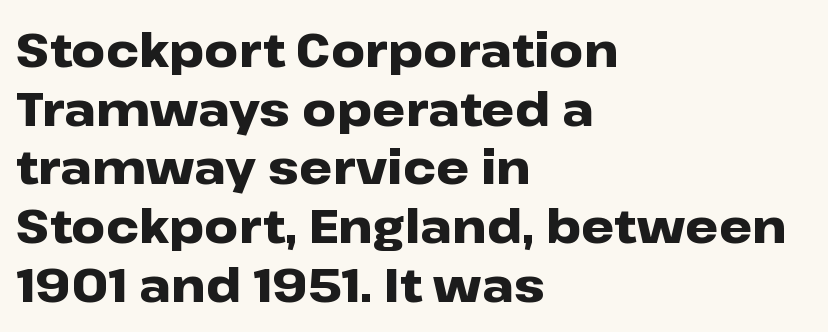
Successive baselines arrive at the customary interval. Is the letter spacing exaggerated? No — it looks like the ordinary default. The rag falls on the right side of this text block. Do the characters align in a grid? No, the font is proportional. Every letter is thick-stroked: bold, no question. Posture: upright roman.
